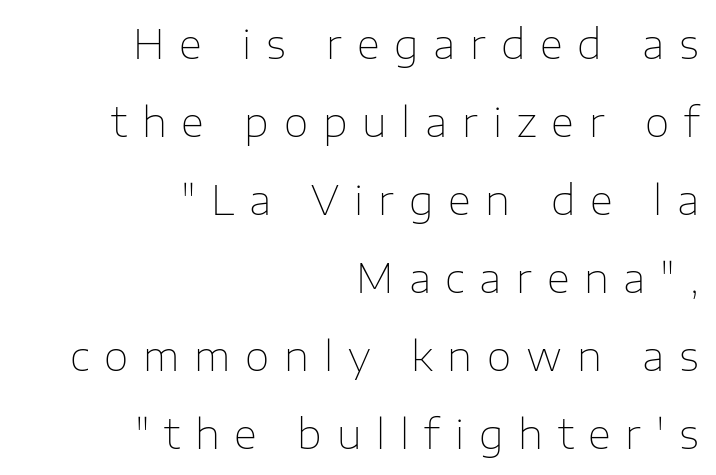
Q: Is the text bold? A: No.
Q: Is the text italic (slanted)? A: No, it is upright.
Q: Is the typeface a serif or a sans-serif typeface? A: Sans-serif.
Q: Is the text underlined? A: No.
Q: How is the paragraph aligned? A: Right-aligned.
Q: Is the spacing between letters normal or unusually wide? A: Unusually wide.
Q: Is the spacing between lines tight, normal or loose? A: Loose.
Q: Width (condensed, normal, or wide)? A: Normal.
Q: Stroke contrast? A: Low.
Q: x-height? A: Medium.
Q: Monospaced? A: No.
